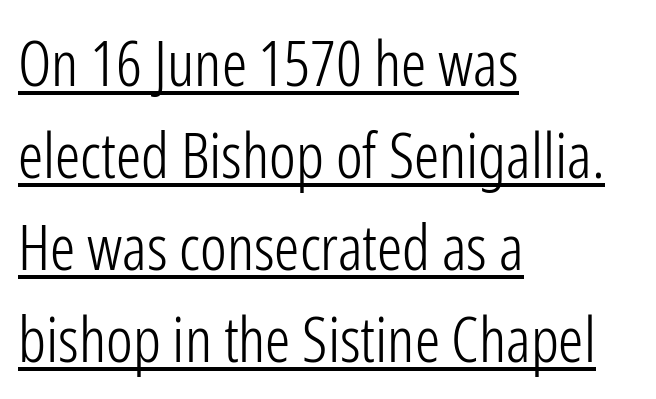
The image shows 63 px light, condensed sans-serif type, upright; set left-aligned, normal line spacing (1.46x), normal letter spacing, underlined; low stroke contrast and a medium x-height.
